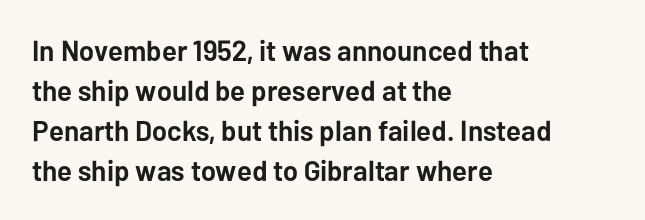
The image shows 29 px semibold sans-serif type, upright; set left-aligned, normal line spacing (1.38x), normal letter spacing, not underlined; low stroke contrast and a medium x-height.
